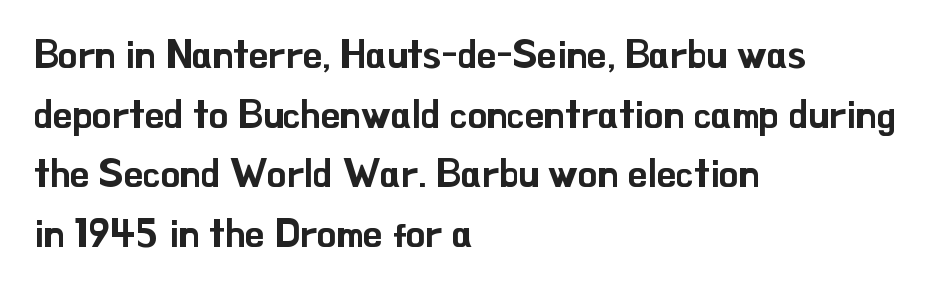
The image shows 39 px sans-serif type, upright; set left-aligned, normal line spacing (1.53x), normal letter spacing, not underlined; low stroke contrast and a small x-height.
